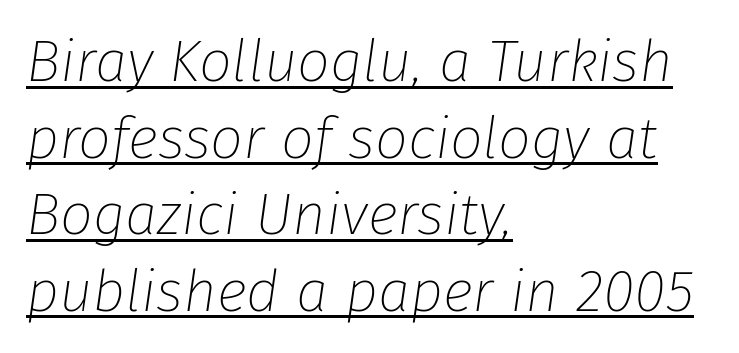
The horizontal fit of the characters is conventional and even. In terms of leading, this rendering sits right in the middle. The compositor pushed each line to the left boundary. The rendering uses natural spacing where letterforms have individual widths. On a weight scale, this lands at 450 or below.
